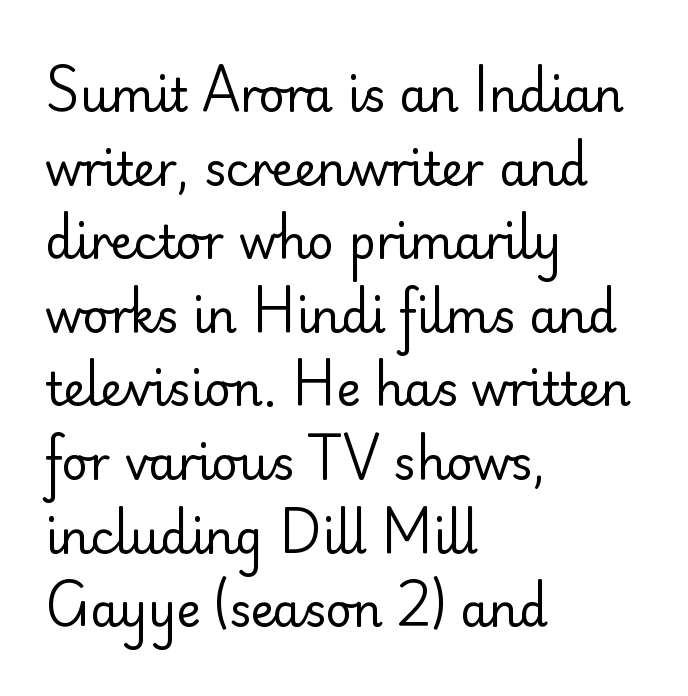
{"serif": "no", "italic": "no", "bold": "no", "weight": "regular", "width": "normal", "stroke_contrast": "low", "x_height": "small", "monospaced": "no", "underline": "no", "align": "left", "line_spacing": "normal", "line_spacing_ratio": 1.6, "letter_spacing": "normal", "letter_spacing_em": 0.0, "glyph_px": 46}
